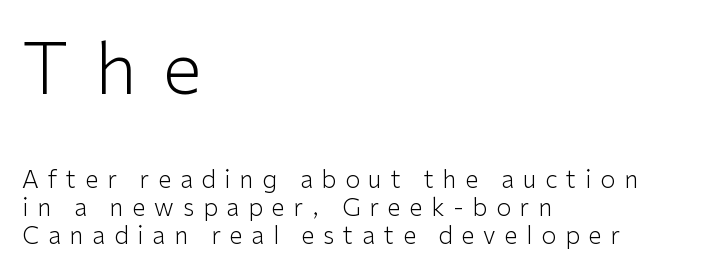
Q: Is the text bold? A: No.
Q: Is the text italic (slanted)? A: No, it is upright.
Q: Is the typeface a serif or a sans-serif typeface? A: Sans-serif.
Q: Is the text underlined? A: No.
Q: How is the paragraph aligned? A: Left-aligned.
Q: Is the spacing between letters normal or unusually wide? A: Unusually wide.
Q: Which block of text is set in a larger size, the first (top) or the second (bottom)? A: The first (top) one.
Q: Width (condensed, normal, or wide)? A: Normal.
Q: Stroke contrast? A: Low.
Q: x-height? A: Medium.
Q: Monospaced? A: No.
